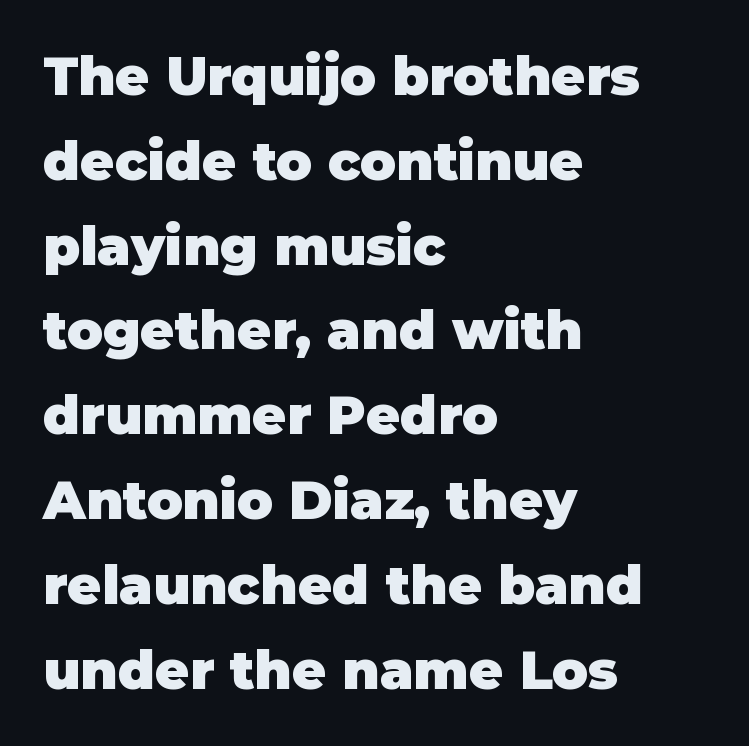
Tall strokes in this sample are plumb rather than angled. Character widths vary here, with narrow letters taking less room than wide ones. Check where the strokes stop: nothing finishes them off — pure sans. The baseline area is clear. Between one letter and the next there's only the usual sliver of space. Quick note: interline space is typical.
